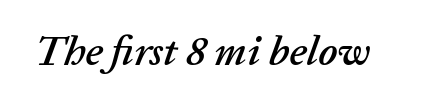
Notice how the stems are inclined rather than vertical — that's the hallmark of italics. Observe the ordinary spacing: letters are neighbours, not strangers. The space beneath each line is pristine and unruled. Character widths vary here, with narrow letters taking less room than wide ones.
